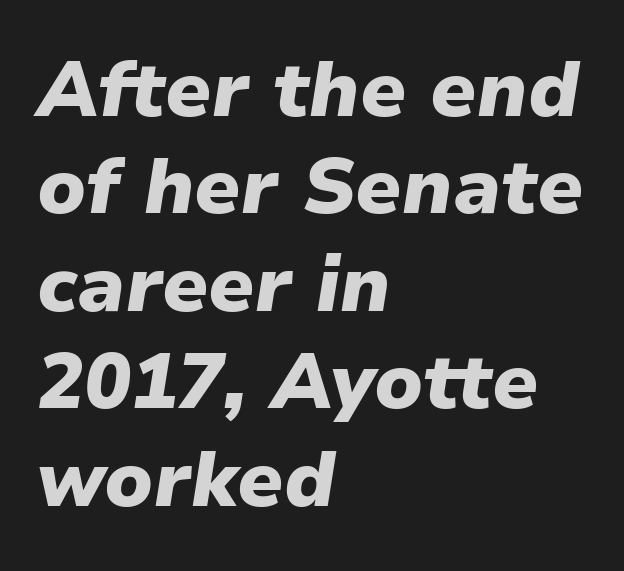
The letterforms sit shoulder to shoulder at normal distance. Looks like regular typesetting: each glyph gets only the width it needs. An italicized treatment has been applied to the whole sample. One-word summary of the alignment: left.
